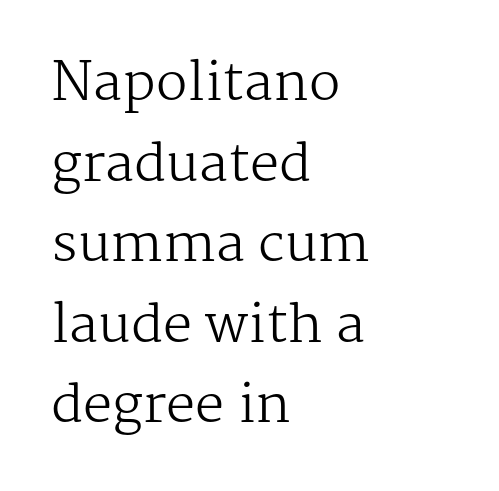
Q: Is the text bold? A: No.
Q: Is the text italic (slanted)? A: No, it is upright.
Q: Is the typeface a serif or a sans-serif typeface? A: Serif.
Q: Is the text underlined? A: No.
Q: How is the paragraph aligned? A: Left-aligned.
Q: Is the spacing between letters normal or unusually wide? A: Normal.
Q: Is the spacing between lines tight, normal or loose? A: Normal.
Q: Width (condensed, normal, or wide)? A: Normal.
Q: Stroke contrast? A: Medium.
Q: x-height? A: Medium.
Q: Monospaced? A: No.
